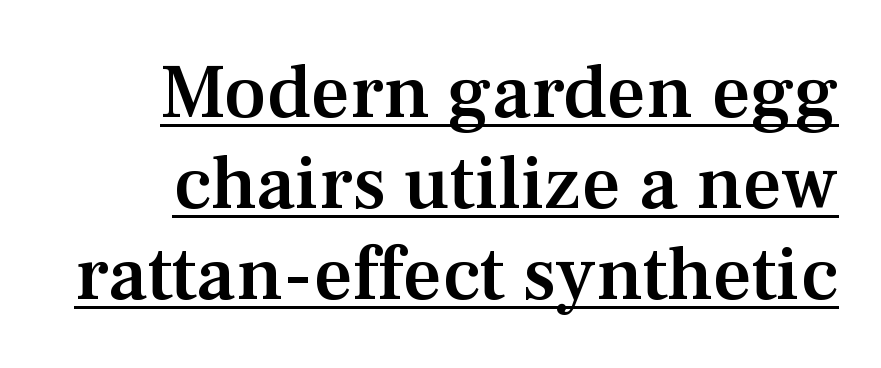
{"serif": "yes", "italic": "no", "bold": "semi", "weight": "semibold", "width": "normal", "stroke_contrast": "medium", "x_height": "medium", "monospaced": "no", "underline": "yes", "line_spacing_ratio": 1.18, "letter_spacing": "normal", "letter_spacing_em": 0.0, "glyph_px": 77}
